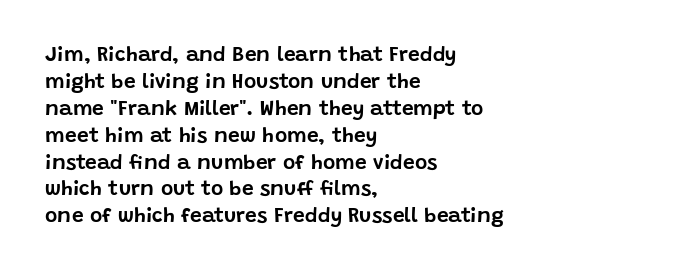
No word sits above an underline. Rendered with straight, roman letterforms. A typesetter would call this leading conventional body-copy spacing. Nothing unusual about the tracking: characters are spaced as the font intends. Line starts are locked; line ends wander.
